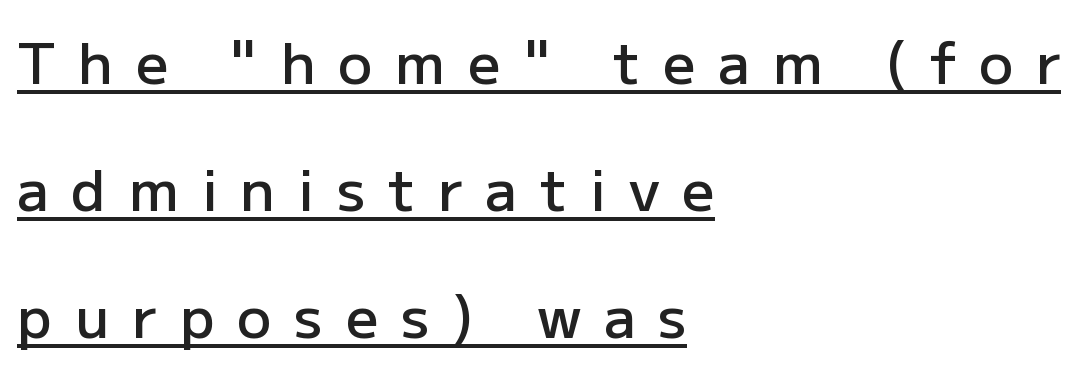
Q: Is the text bold? A: Semi-bold.
Q: Is the text italic (slanted)? A: No, it is upright.
Q: Is the typeface a serif or a sans-serif typeface? A: Sans-serif.
Q: Is the text underlined? A: Yes.
Q: How is the paragraph aligned? A: Left-aligned.
Q: Is the spacing between letters normal or unusually wide? A: Unusually wide.
Q: Is the spacing between lines tight, normal or loose? A: Loose.
Q: Width (condensed, normal, or wide)? A: Normal.
Q: Stroke contrast? A: Low.
Q: x-height? A: Medium.
Q: Monospaced? A: No.
